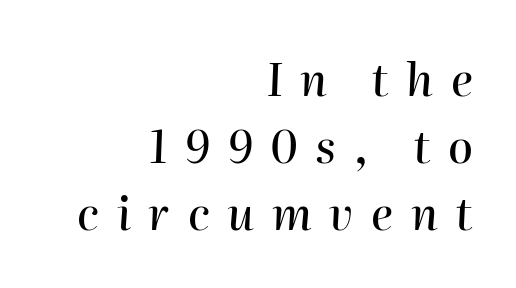
The image shows 45 px text type, italic (leaning right); set right-aligned, normal line spacing (1.49x), unusually wide letter spacing (+0.39 em), not underlined; high stroke contrast and a medium x-height.
